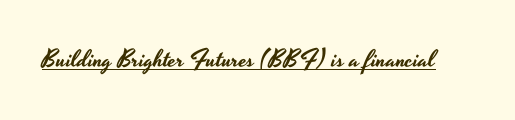
The image shows 24 px text type; set normal letter spacing, underlined.
